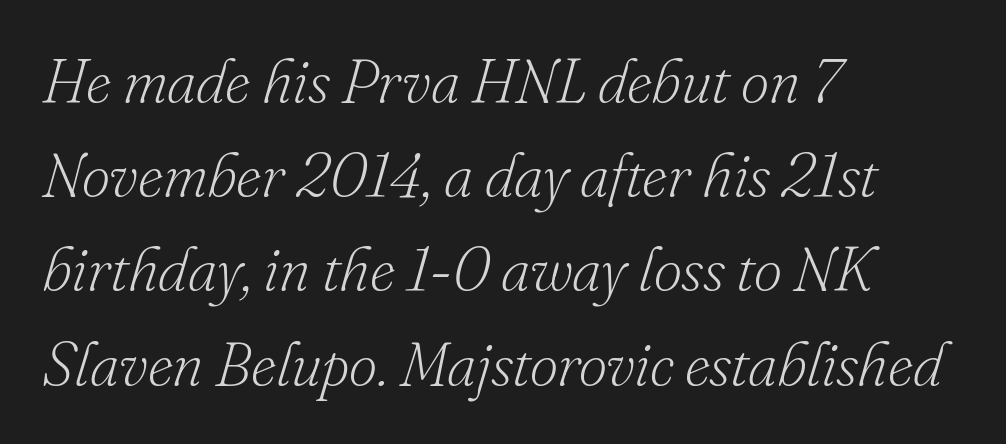
Tracking here is standard; glyphs follow each other at the usual distance. The face used here has a pronounced slope to its letters. A light-to-regular cut is what we see here. Honestly, the row spacing looks completely unremarkable. Words float on clear page, feet unadorned.
